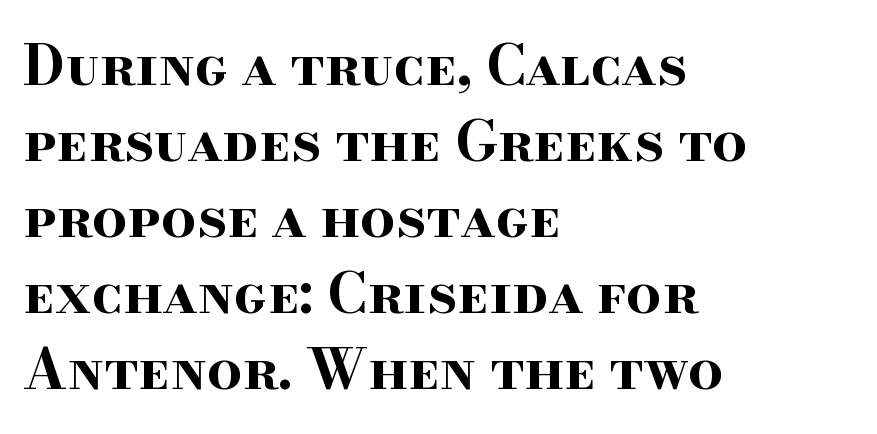
Looks like regular typesetting: each glyph gets only the width it needs. Inter-character spacing is left at the font's built-in metrics. Typographic density is high because the face is bold. Just letters on the line, the space beneath them empty. These lines sit exactly where default settings would place them.
